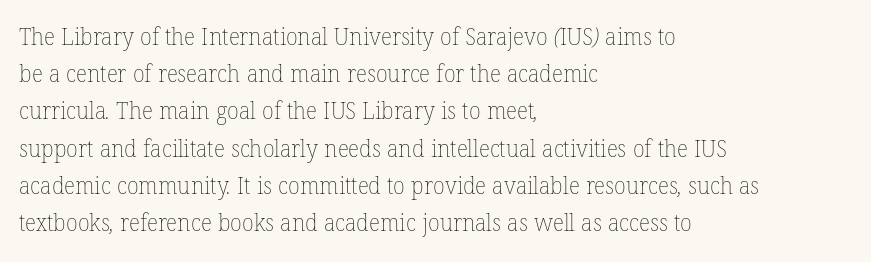
Q: Is the text bold? A: No.
Q: Is the text underlined? A: No.
Q: How is the paragraph aligned? A: Left-aligned.
Q: Is the spacing between letters normal or unusually wide? A: Normal.
Q: Is the spacing between lines tight, normal or loose? A: Normal.
